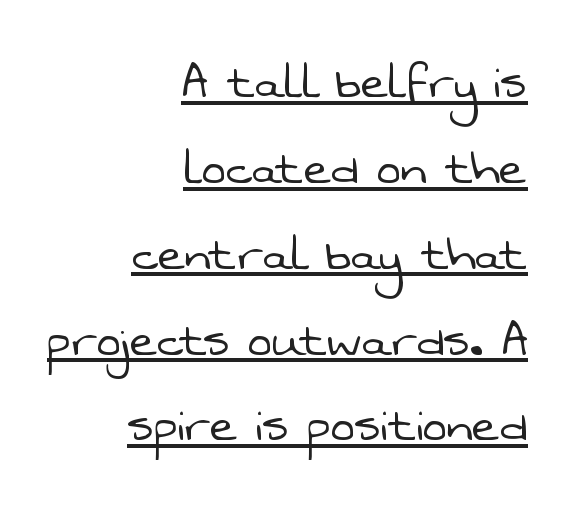
{"serif": "no", "bold": "no", "weight": "light", "width": "normal", "stroke_contrast": "low", "x_height": "medium", "monospaced": "no", "underline": "yes", "align": "right", "line_spacing": "normal", "line_spacing_ratio": 1.48, "letter_spacing": "normal", "letter_spacing_em": 0.0, "glyph_px": 58}
